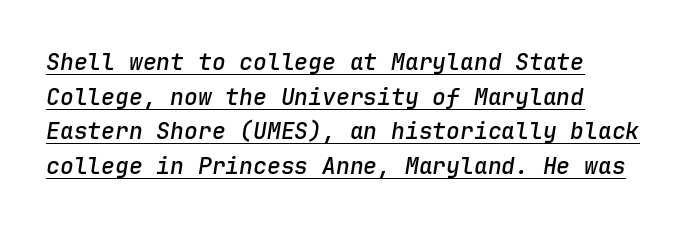
Notice the strokes are somewhat thickened but not fully heavy: this is a semibold. The ragged edge is on the right, which tells us the setting is flush left. The letters sit at their default tracking, neither squeezed nor spread. Notice how descenders clear the ascenders below comfortably — that's standard leading.
